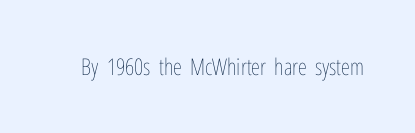
The image shows 23 px text type, upright; set normal letter spacing, not underlined.
